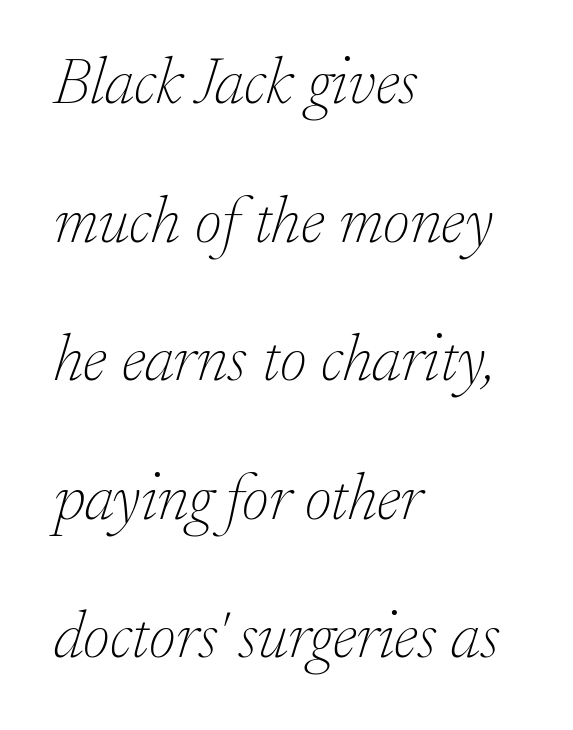
The image shows 66 px thin serif type, italic (leaning right); set left-aligned, loose line spacing (2.1x), normal letter spacing, not underlined; low stroke contrast and a small x-height.
